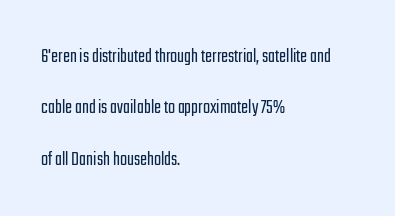
Ordinary non-slanted type is in use. The lines are spread far apart with generous leading. Students, note that the glyphs here touch the page at normal intervals. The rag falls on the right side of this text block. Vertical stems look standard width or narrower in stroke.
